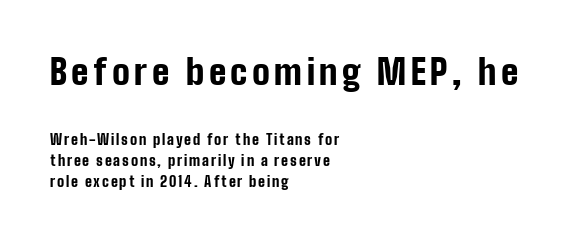
{"serif": "no", "italic": "no", "bold": "yes", "weight": "bold", "width": "condensed", "stroke_contrast": "low", "x_height": "medium", "monospaced": "no", "underline": "no", "align": "left", "line_spacing": "normal", "line_spacing_ratio": 1.51, "larger_block": "first", "size_ratio": 2.5, "glyph_px": 35}
